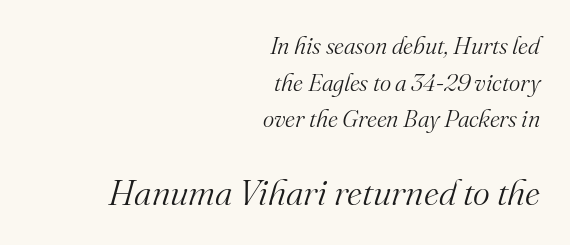
The image shows 36 px light serif type, italic (leaning right); set right-aligned, normal line spacing (1.53x), normal letter spacing, not underlined; the second (bottom) block is 1.5x larger; medium stroke contrast and a small x-height.
